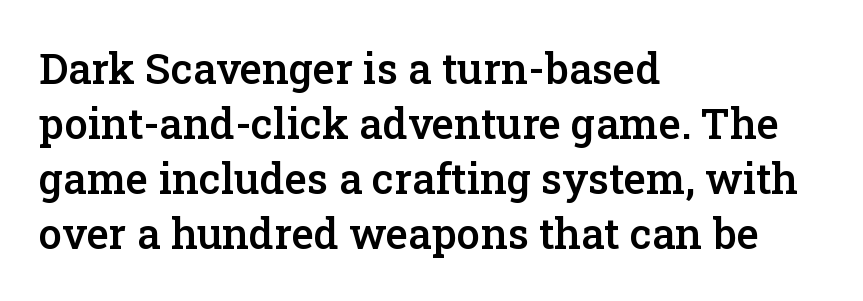
These lines stack with their left ends in a neat column. Letter spacing: default. The type family on display is of the serif kind. A typesetter would call this leading conventional body-copy spacing. Caption: semibold face, moderately heavy strokes. The zone under the glyphs is completely vacant.
